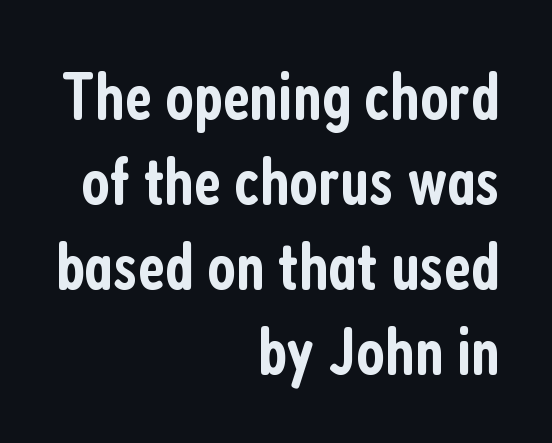
The image shows 68 px semibold, condensed sans-serif type, upright; set right-aligned, normal line spacing (1.25x), normal letter spacing, not underlined; low stroke contrast and a medium x-height.
